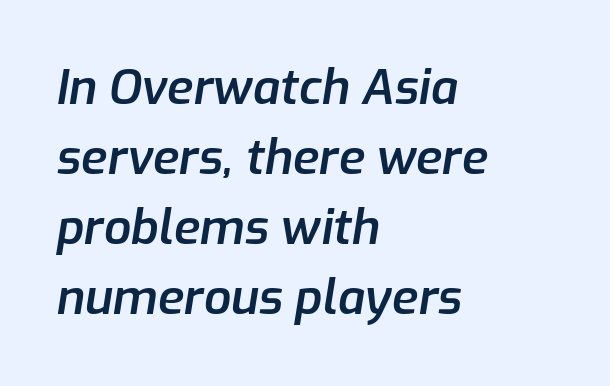
Q: Is the text bold? A: Semi-bold.
Q: Is the text italic (slanted)? A: Yes, it leans right by about 9 degrees.
Q: Is the text underlined? A: No.
Q: How is the paragraph aligned? A: Left-aligned.
Q: Is the spacing between letters normal or unusually wide? A: Normal.
Q: Is the spacing between lines tight, normal or loose? A: Normal.
Q: Width (condensed, normal, or wide)? A: Normal.
Q: Stroke contrast? A: Low.
Q: x-height? A: Medium.
Q: Monospaced? A: No.
